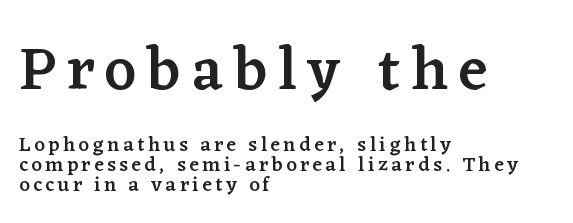
Leading: reduced. Bold? Not quite — semibold, heavier than regular but stopping short. If you squint, the top block still reads clearly — it's the larger of the two. Does the type have serifs? Yes, each stem ends in a small foot. Here the designer chose a conventional face with non-uniform glyph widths.
